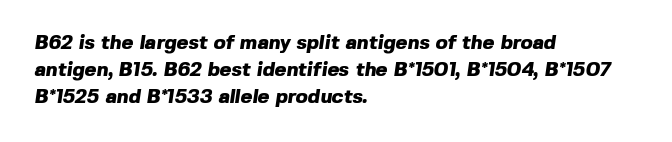
{"bold": "yes", "underline": "no", "align": "left", "line_spacing": "normal", "line_spacing_ratio": 1.36, "letter_spacing": "normal", "letter_spacing_em": 0.0, "glyph_px": 20}
